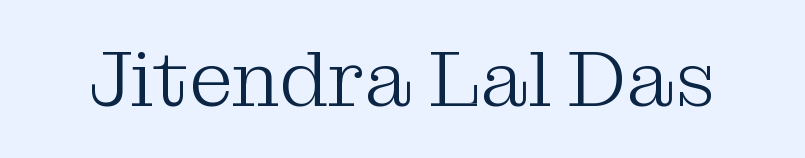
How are the letters spaced? Ordinarily, with no added tracking. Character widths vary here, with narrow letters taking less room than wide ones. A typesetter would label this face a serif. A clean baseline with only descenders dipping below it.
